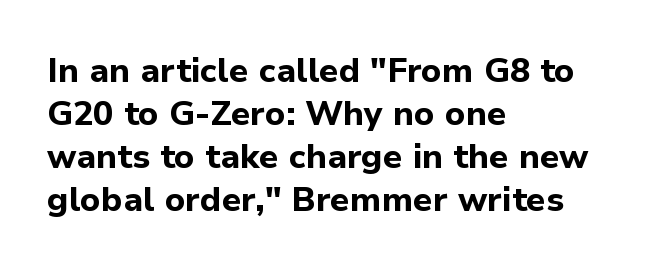
Every character sits straight up, as roman type does. Looks like regular typesetting: each glyph gets only the width it needs. Left-aligned paragraph, ragged on the right. Are there feet on the stems? There aren't — it's a sans. You'd pick this weight for a headline — it's a proper bold.
